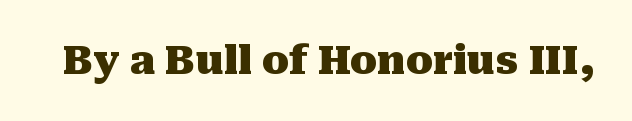
This rendering leaves character spacing at its baseline value. The lettering holds an erect, upright posture throughout. Note the varied advance widths — an 'i' is clearly narrower than an 'm'. Just letters on the line, the space beneath them empty. Plenty of ink on the page — the face is bold. Look at the bottom of the vertical strokes: they flare into serifs here.
